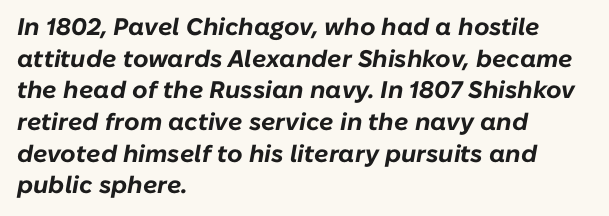
{"italic": "yes", "lean": "right", "slant_degrees": 10, "bold": "yes", "underline": "no", "align": "left", "line_spacing": "normal", "line_spacing_ratio": 1.32, "letter_spacing": "normal", "letter_spacing_em": 0.0, "glyph_px": 24}
